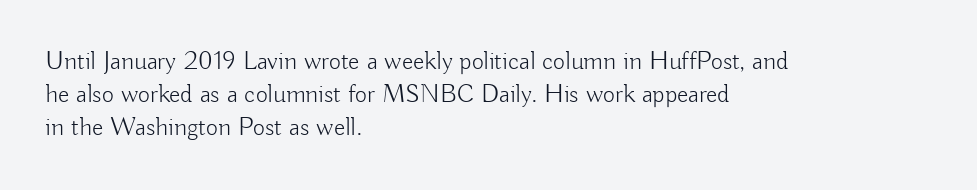
Check the space under the baseline: it is left empty. Posture: upright roman. Is the type heavy? It reads as light-to-regular instead. One-word summary of the alignment: left. The line-height multiplier appears to be the usual default.
